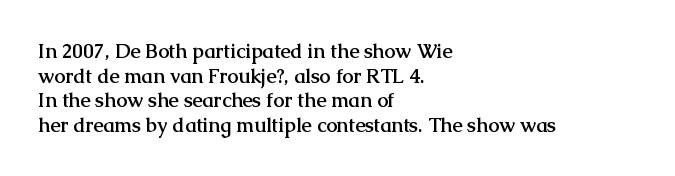
Q: Is the text bold? A: Yes.
Q: Is the text italic (slanted)? A: No, it is upright.
Q: Is the text underlined? A: No.
Q: How is the paragraph aligned? A: Left-aligned.
Q: Is the spacing between letters normal or unusually wide? A: Normal.
